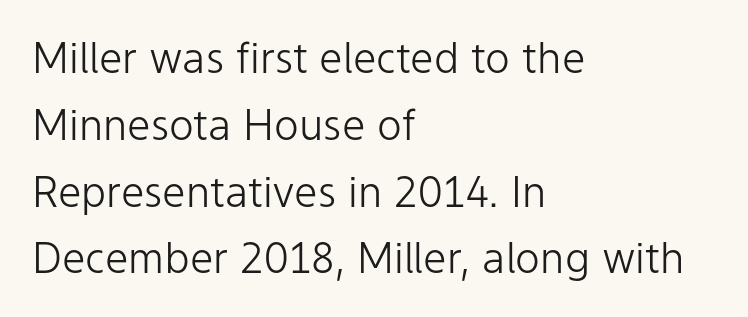
The image shows 42 px light sans-serif type, upright; set left-aligned, normal line spacing (1.59x), normal letter spacing, not underlined; low stroke contrast and a medium x-height.
